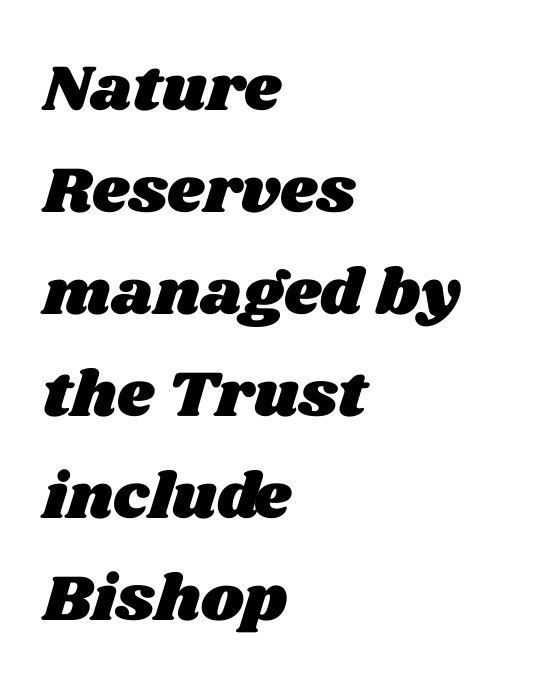
A student would call this left alignment; a typographer would say flush left, rag right. How are the letters spaced? Ordinarily, with no added tracking. Honestly, there is no underline to notice here at all. Is this a fixed-width face? No — the glyphs have proportional, varying widths.
